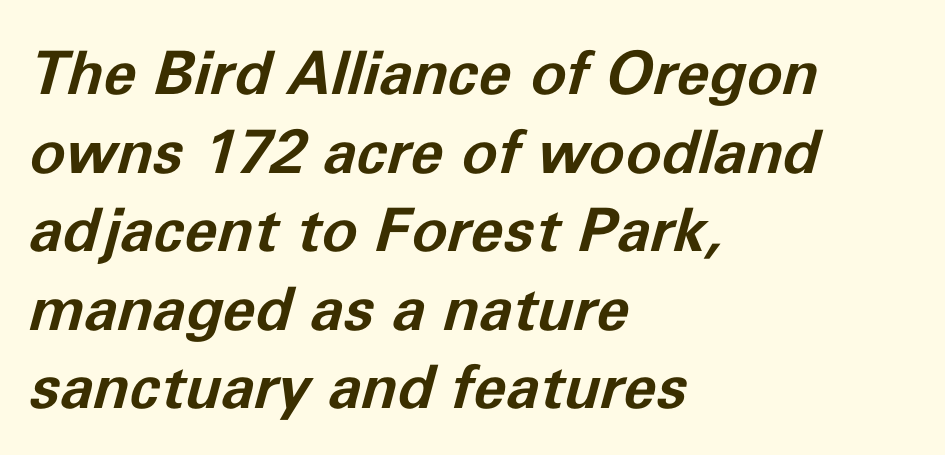
Q: Is the text bold? A: Yes.
Q: Is the text italic (slanted)? A: Yes, it leans right by about 11 degrees.
Q: Is the text underlined? A: No.
Q: How is the paragraph aligned? A: Left-aligned.
Q: Is the spacing between letters normal or unusually wide? A: Normal.
Q: Is the spacing between lines tight, normal or loose? A: Normal.
Q: Width (condensed, normal, or wide)? A: Normal.
Q: Stroke contrast? A: Low.
Q: x-height? A: Medium.
Q: Monospaced? A: No.
